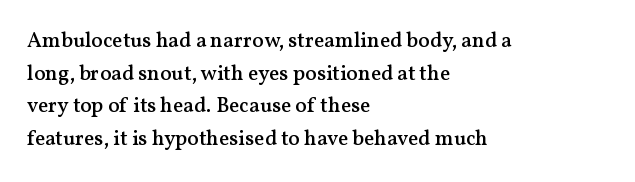
Decoration check: the copy has no underline. If you drew a ruler down the left edge, every line would touch it. How would I describe the line gaps? Plain and ordinary. The characters look somewhat weighty, a semibold short of true bold. Ordinary non-slanted type is in use.
